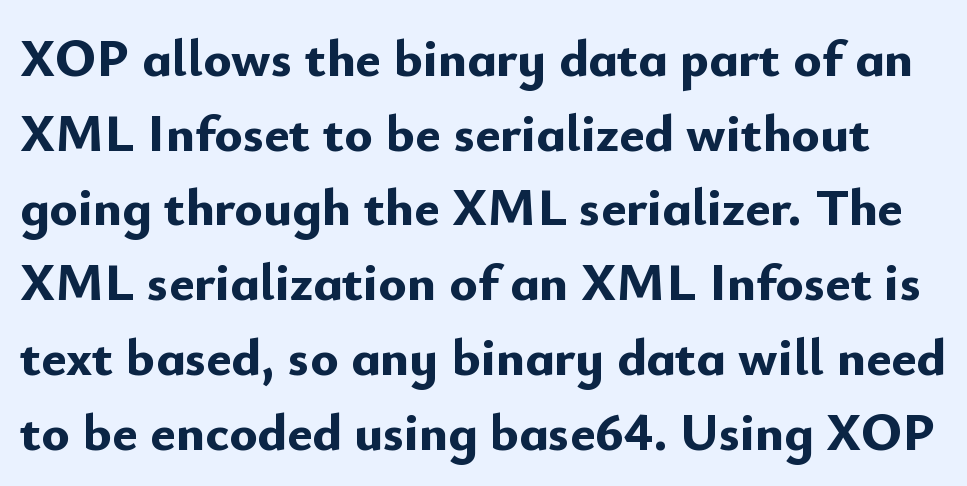
The image shows 53 px bold sans-serif type, upright; set normal line spacing (1.41x), normal letter spacing, not underlined; low stroke contrast and a small x-height.
